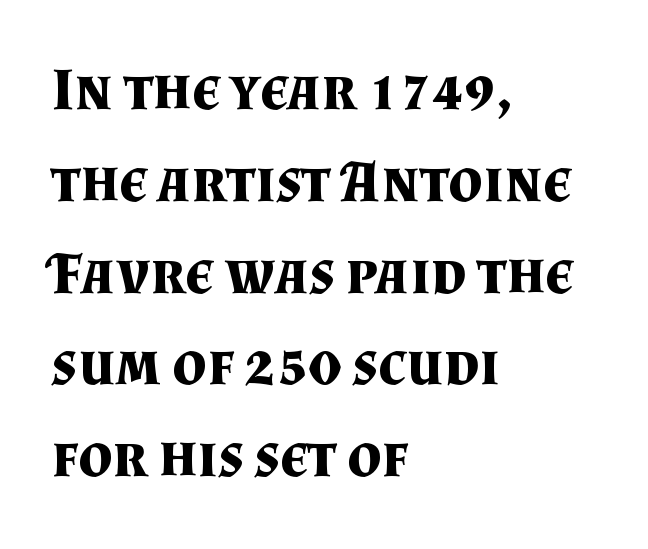
{"serif": "yes", "italic": "no", "bold": "yes", "weight": "bold", "width": "normal", "stroke_contrast": "medium", "x_height": "small", "monospaced": "no", "underline": "no", "align": "left", "line_spacing": "normal", "line_spacing_ratio": 1.53, "letter_spacing": "normal", "letter_spacing_em": 0.0, "glyph_px": 60}
